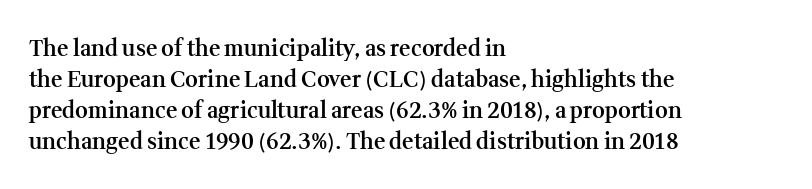
{"italic": "no", "bold": "semi", "underline": "no", "align": "left", "line_spacing": "normal", "line_spacing_ratio": 1.41, "letter_spacing": "normal", "letter_spacing_em": 0.0, "glyph_px": 22}
